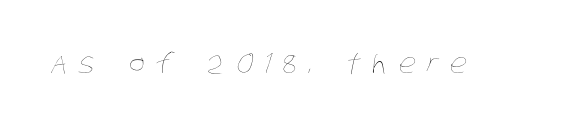
{"bold": "no", "underline": "no", "letter_spacing": "wide", "letter_spacing_em": 0.41, "glyph_px": 27}
